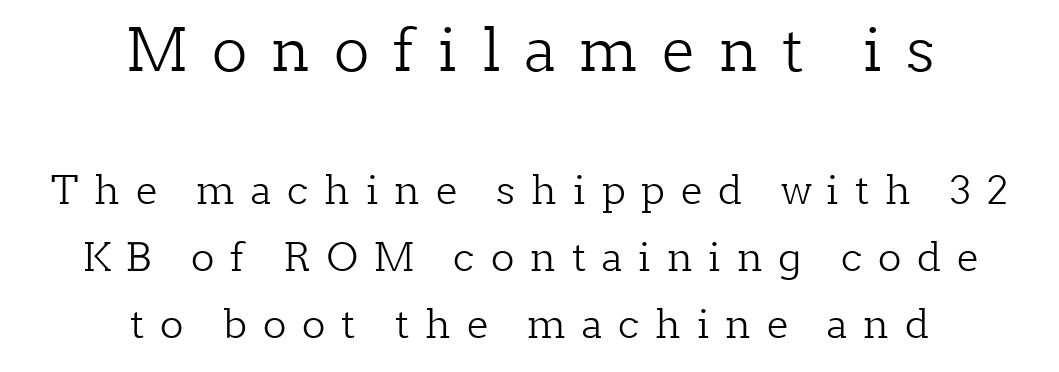
Does the copy run flush right? No — it is centered line by line. Small tapered or slab feet sit at the stroke ends, so this counts as serif. The rendering uses natural spacing where letterforms have individual widths. Italic? Not at all — the glyphs are vertical. Size contrast runs from large at the top to small at the bottom. The string is rendered with underlining switched off.
